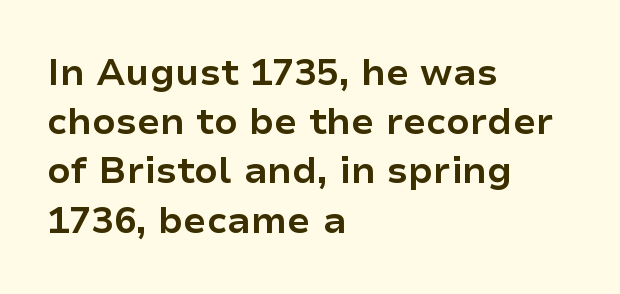
{"serif": "no", "italic": "no", "bold": "yes", "weight": "bold", "width": "normal", "stroke_contrast": "low", "x_height": "medium", "monospaced": "no", "underline": "no", "align": "left", "line_spacing": "normal", "line_spacing_ratio": 1.33, "letter_spacing": "normal", "letter_spacing_em": 0.0, "glyph_px": 37}
